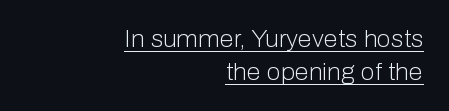
The image shows 23 px text type, upright; set right-aligned, normal line spacing (1.43x), normal letter spacing, underlined.
